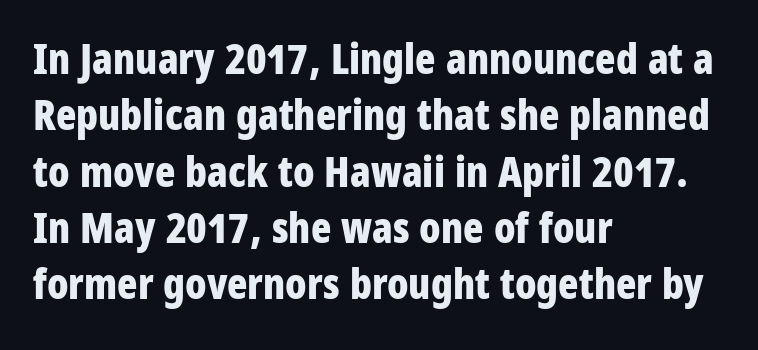
Whoever set this chose a conventional vertical rhythm. This sample is left-justified, so line endings fall wherever the words run out. Unmarked baselines from the first word to the last. A typesetter would call this proportional, since set widths differ per character. Heavy-handed strokes throughout: this text is bold. Does extra space separate the letters? No, they use regular spacing.
